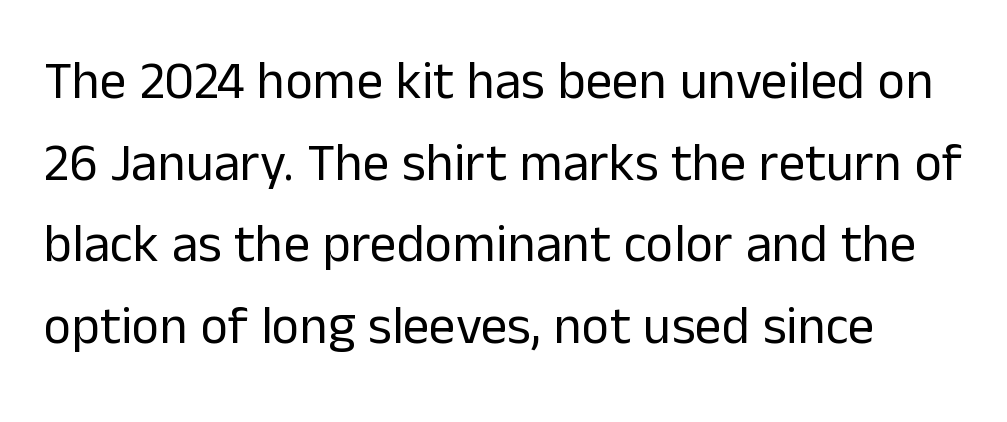
Q: Is the text bold? A: No.
Q: Is the text italic (slanted)? A: No, it is upright.
Q: Is the typeface a serif or a sans-serif typeface? A: Sans-serif.
Q: Is the text underlined? A: No.
Q: Is the spacing between letters normal or unusually wide? A: Normal.
Q: Is the spacing between lines tight, normal or loose? A: Normal.
Q: Width (condensed, normal, or wide)? A: Normal.
Q: Stroke contrast? A: Low.
Q: x-height? A: Medium.
Q: Monospaced? A: No.
